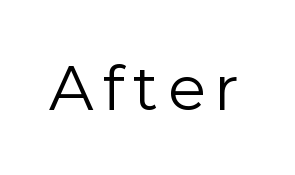
The weight would be labelled regular, book, light, or lighter still. Does the lettering tilt? It doesn't — this is upright. Do the characters align in a grid? No, the font is proportional. This rendering employs a face without finishing strokes, i.e., a sans-serif. Letters rest on an invisible, unmarked baseline.
